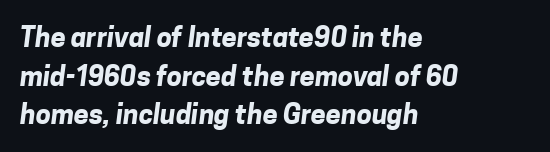
Evenly set lines give the paragraph a standard silhouette. Notice how thick the strokes are: this is what a full bold looks like. Where is the straight margin? On the left. The horizontal fit of the characters is conventional and even.
